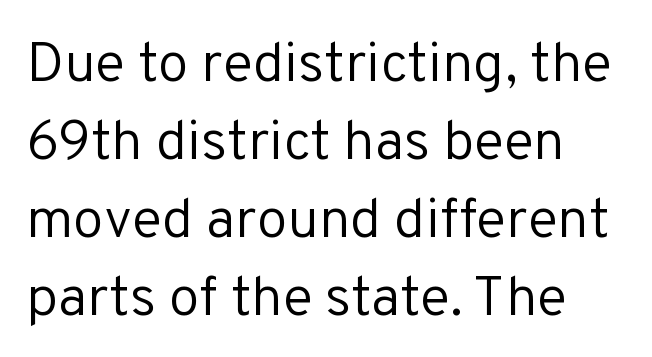
{"serif": "no", "italic": "no", "bold": "no", "weight": "regular", "width": "normal", "stroke_contrast": "low", "x_height": "medium", "monospaced": "no", "underline": "no", "align": "left", "line_spacing": "normal", "line_spacing_ratio": 1.39, "letter_spacing": "normal", "letter_spacing_em": 0.0, "glyph_px": 56}
